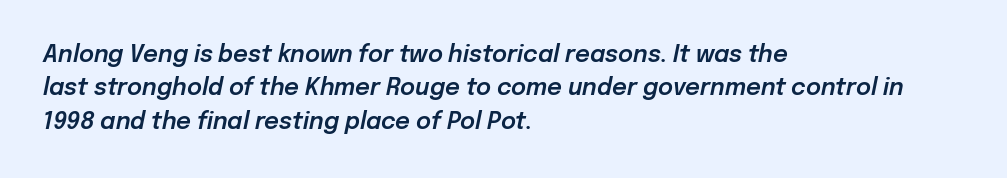
Posture: slanted. Clear beneath every line of the passage. Look at the tracking — it's just the regular setting, nothing added. Does the copy run flush right? No — it runs flush left. The line-height multiplier appears to be the usual default.
